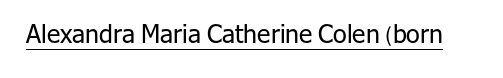
Q: Is the text bold? A: No.
Q: Is the text italic (slanted)? A: No, it is upright.
Q: Is the text underlined? A: Yes.
Q: Is the spacing between letters normal or unusually wide? A: Normal.
